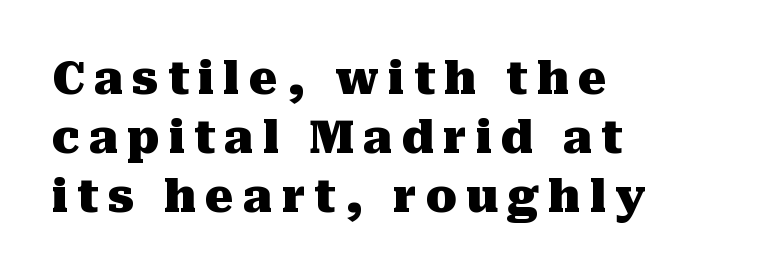
These lines are composed in type with serifs. Notice how descenders clear the ascenders below comfortably — that's standard leading. A student would call this left alignment; a typographer would say flush left, rag right. Think of a printed novel: that variable character pitch is what you see here.
